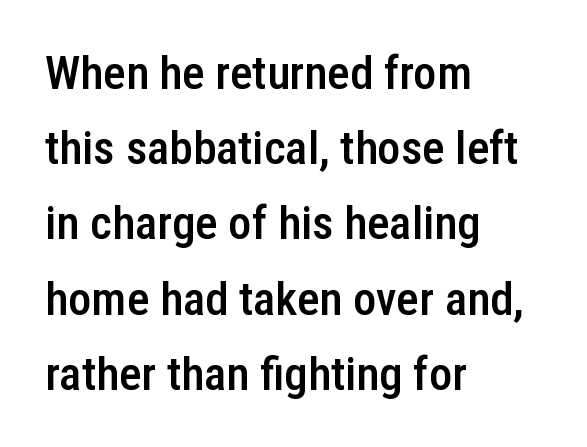
Q: Is the text bold? A: Semi-bold.
Q: Is the text italic (slanted)? A: No, it is upright.
Q: Is the typeface a serif or a sans-serif typeface? A: Sans-serif.
Q: Is the text underlined? A: No.
Q: How is the paragraph aligned? A: Left-aligned.
Q: Is the spacing between letters normal or unusually wide? A: Normal.
Q: Is the spacing between lines tight, normal or loose? A: Normal.
Q: Width (condensed, normal, or wide)? A: Condensed.
Q: Stroke contrast? A: Low.
Q: x-height? A: Medium.
Q: Monospaced? A: No.
